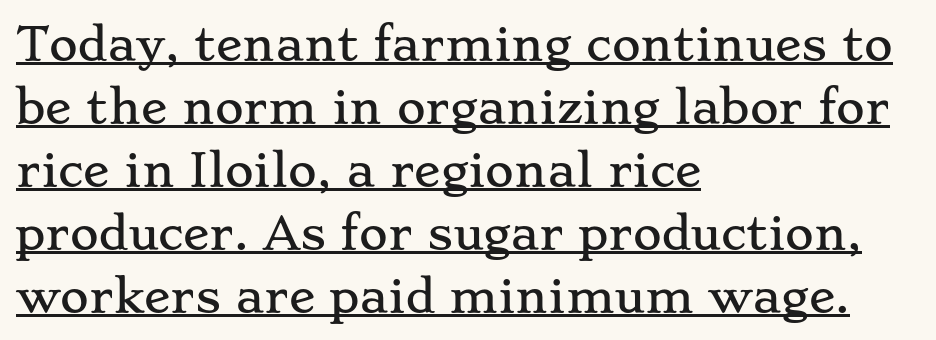
{"serif": "yes", "italic": "no", "width": "wide", "stroke_contrast": "low", "x_height": "small", "monospaced": "no", "underline": "yes", "align": "left", "line_spacing": "normal", "line_spacing_ratio": 1.43, "letter_spacing": "normal", "letter_spacing_em": 0.0, "glyph_px": 44}
